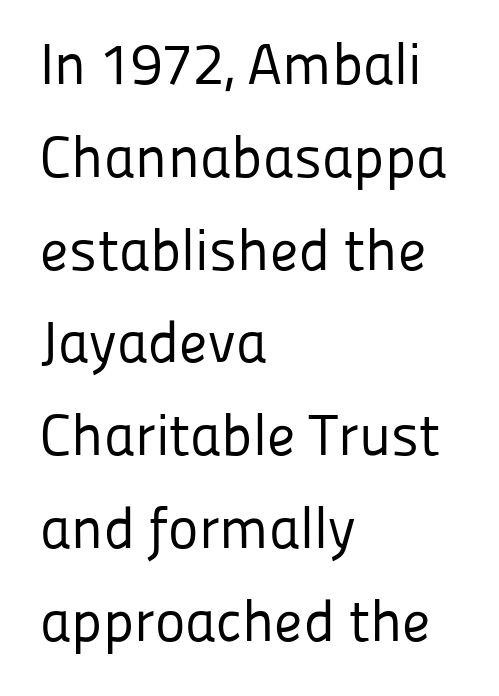
The image shows 58 px regular-weight sans-serif type, upright; set left-aligned, normal line spacing (1.6x), normal letter spacing, not underlined; low stroke contrast and a medium x-height.
